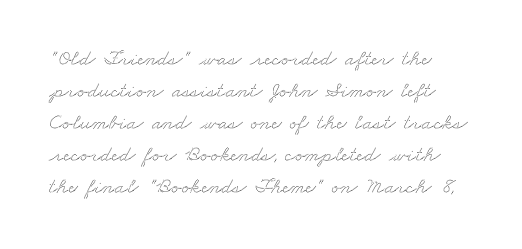
Q: Is the text underlined? A: No.
Q: Is the spacing between letters normal or unusually wide? A: Normal.
Q: Is the spacing between lines tight, normal or loose? A: Normal.
